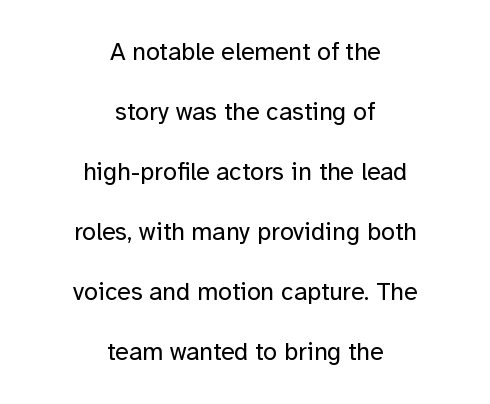
{"italic": "no", "bold": "no", "underline": "no", "align": "center", "line_spacing": "loose", "line_spacing_ratio": 2.4, "letter_spacing": "normal", "letter_spacing_em": 0.0, "glyph_px": 25}
